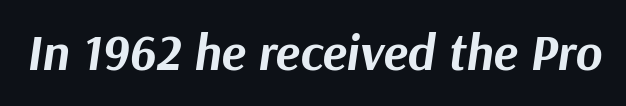
{"italic": "yes", "lean": "right", "slant_degrees": 9, "bold": "yes", "weight": "bold", "width": "normal", "stroke_contrast": "medium", "x_height": "medium", "monospaced": "no", "underline": "no", "letter_spacing": "normal", "letter_spacing_em": 0.0, "glyph_px": 51}
